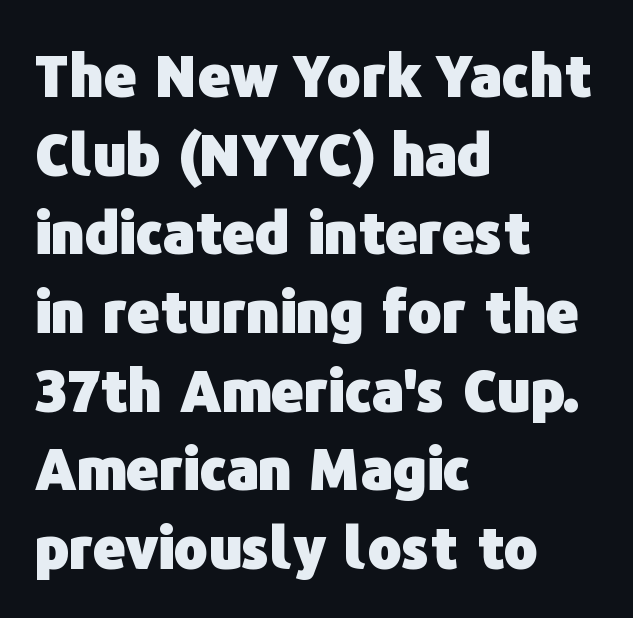
Does the lettering tilt? It doesn't — this is upright. In CSS terms this would be text-align: left. Has an underline been added? It has not. Is the letter spacing exaggerated? No — it looks like the ordinary default.
